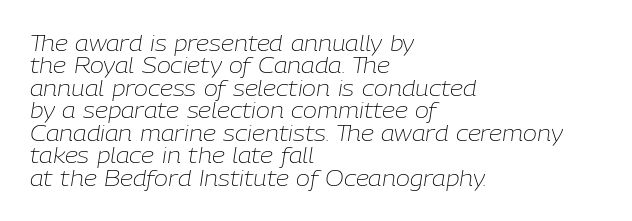
Q: Is the text bold? A: No.
Q: Is the text italic (slanted)? A: Yes, it leans right by about 9 degrees.
Q: Is the text underlined? A: No.
Q: How is the paragraph aligned? A: Left-aligned.
Q: Is the spacing between letters normal or unusually wide? A: Normal.
Q: Is the spacing between lines tight, normal or loose? A: Tight.
